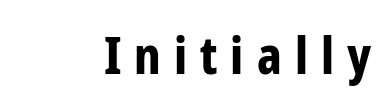
The image shows 52 px bold, condensed sans-serif type, upright; set unusually wide letter spacing (+0.25 em), not underlined; low stroke contrast and a medium x-height.
